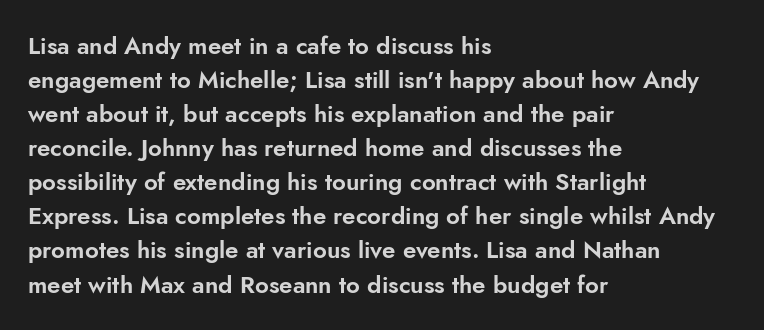
Each word holds together tightly as a unit, with standard inter-letter gaps. Horizontally, the lines are justified to the leading edge only. Check the space under the baseline: it is left empty. Leading matches the norm, producing a regular column.
